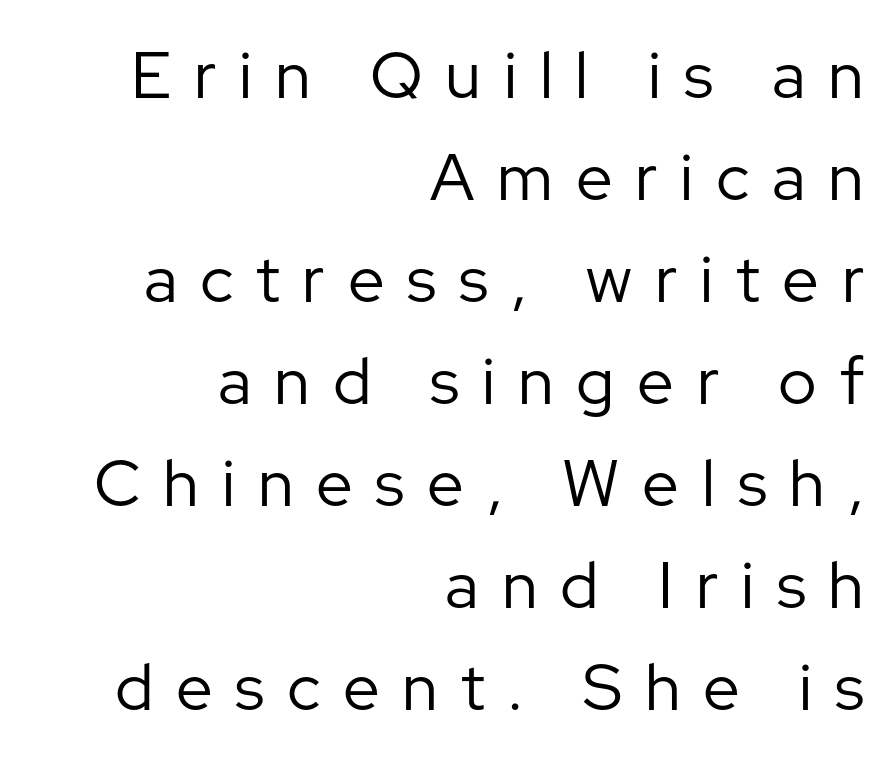
Q: Is the text bold? A: No.
Q: Is the text italic (slanted)? A: No, it is upright.
Q: Is the typeface a serif or a sans-serif typeface? A: Sans-serif.
Q: Is the text underlined? A: No.
Q: How is the paragraph aligned? A: Right-aligned.
Q: Is the spacing between letters normal or unusually wide? A: Unusually wide.
Q: Is the spacing between lines tight, normal or loose? A: Normal.
Q: Width (condensed, normal, or wide)? A: Normal.
Q: Stroke contrast? A: Low.
Q: x-height? A: Medium.
Q: Monospaced? A: No.
